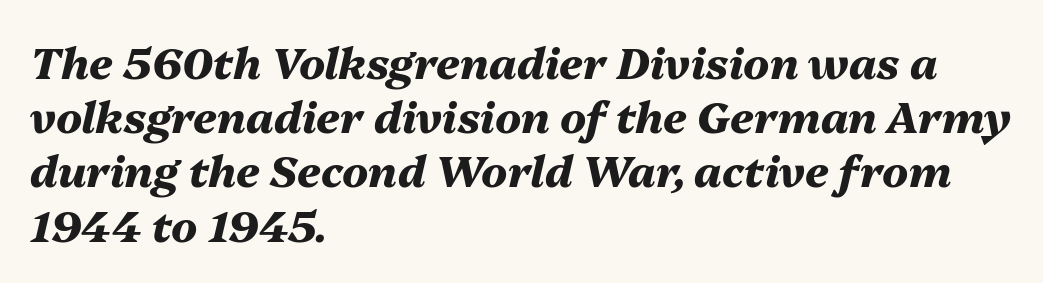
Glyph-to-glyph distance matches everyday printed text. Reading down the column, the eye jumps a familiar distance to each next line. Decoration check: the copy has no underline. A full-strength bold gives these letters their thick strokes.
